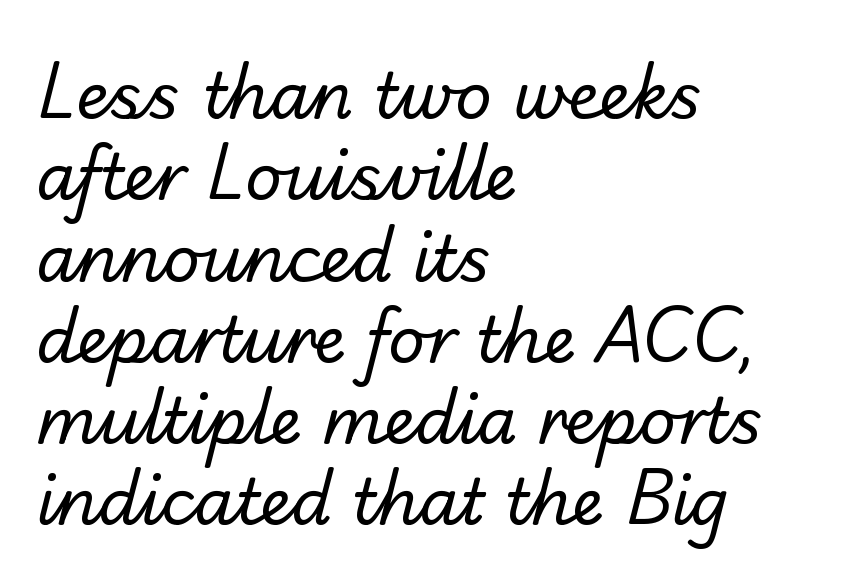
{"serif": "no", "bold": "no", "weight": "regular", "width": "normal", "stroke_contrast": "low", "x_height": "small", "monospaced": "no", "underline": "no", "align": "left", "line_spacing": "normal", "line_spacing_ratio": 1.27, "letter_spacing": "normal", "letter_spacing_em": 0.0, "glyph_px": 64}
